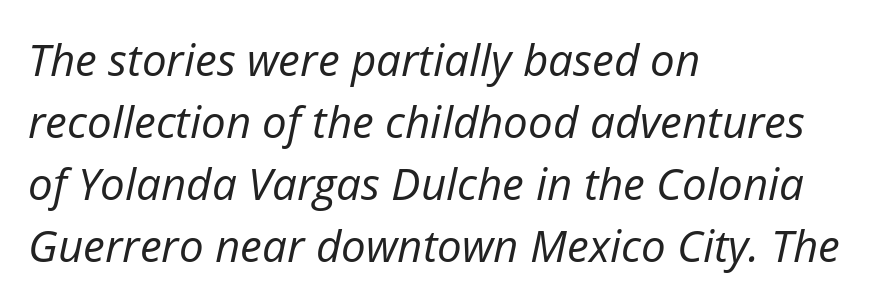
Q: Is the text bold? A: No.
Q: Is the text italic (slanted)? A: Yes, it leans right by about 12 degrees.
Q: Is the text underlined? A: No.
Q: How is the paragraph aligned? A: Left-aligned.
Q: Is the spacing between letters normal or unusually wide? A: Normal.
Q: Is the spacing between lines tight, normal or loose? A: Normal.
Q: Width (condensed, normal, or wide)? A: Normal.
Q: Stroke contrast? A: Low.
Q: x-height? A: Medium.
Q: Monospaced? A: No.
